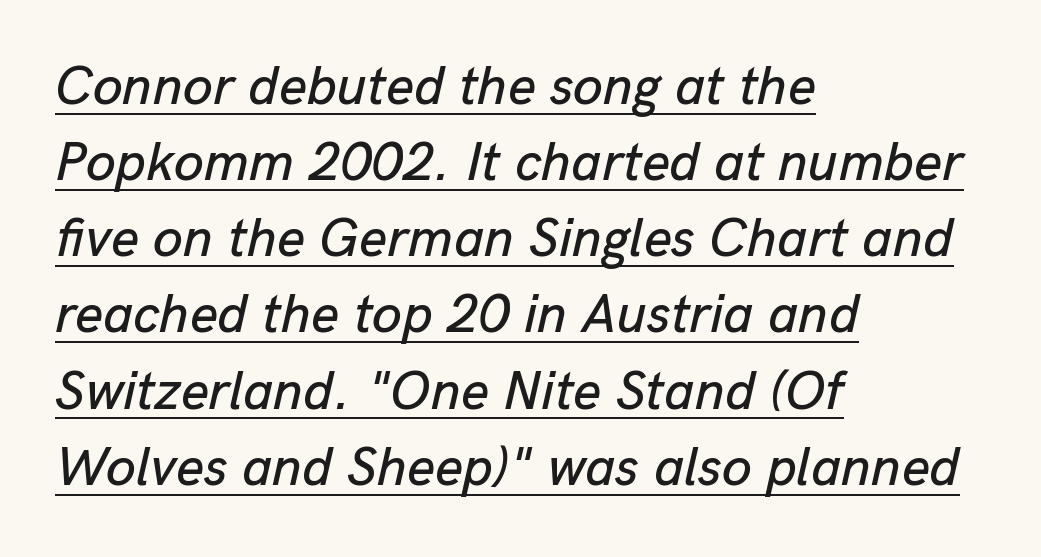
Q: Is the text italic (slanted)? A: Yes, it leans right by about 13 degrees.
Q: Is the text underlined? A: Yes.
Q: How is the paragraph aligned? A: Left-aligned.
Q: Is the spacing between letters normal or unusually wide? A: Normal.
Q: Is the spacing between lines tight, normal or loose? A: Normal.
Q: Width (condensed, normal, or wide)? A: Normal.
Q: Stroke contrast? A: Low.
Q: x-height? A: Medium.
Q: Monospaced? A: No.
